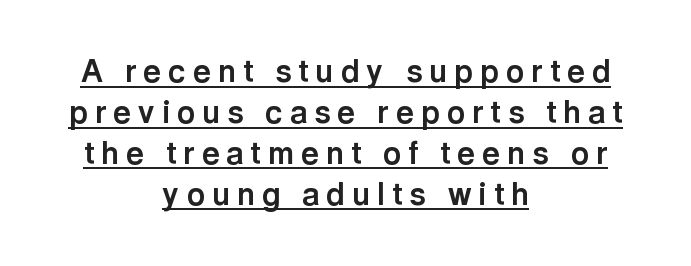
Q: Is the text bold? A: Yes.
Q: Is the text italic (slanted)? A: No, it is upright.
Q: Is the typeface a serif or a sans-serif typeface? A: Sans-serif.
Q: Is the text underlined? A: Yes.
Q: How is the paragraph aligned? A: Centered.
Q: Is the spacing between letters normal or unusually wide? A: Unusually wide.
Q: Is the spacing between lines tight, normal or loose? A: Normal.
Q: Width (condensed, normal, or wide)? A: Normal.
Q: x-height? A: Medium.
Q: Monospaced? A: No.
